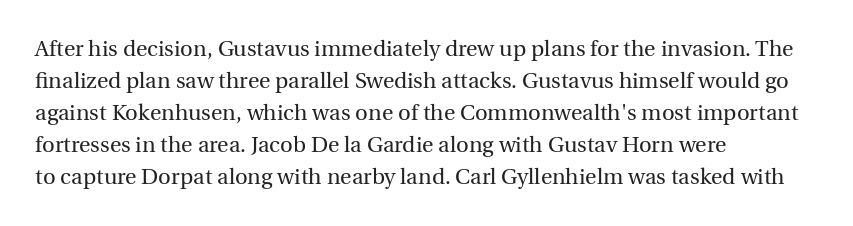
The image shows 22 px text type, upright; set left-aligned, normal line spacing (1.46x), normal letter spacing, not underlined.
